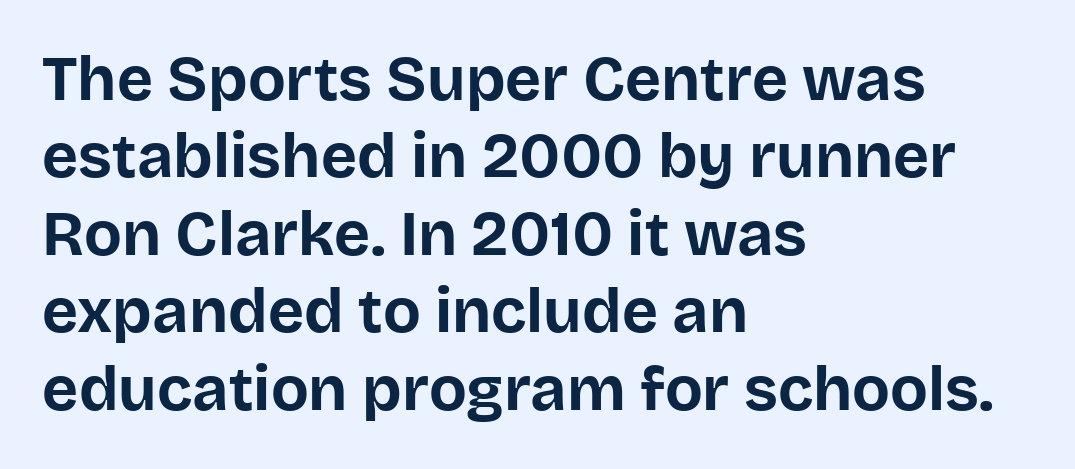
The type family on display is of the sans-serif kind. Varying glyph widths throughout — classic text-font behaviour. The passage shown has conventional tracking throughout. Nope, not italic — everything's standing straight. In terms of weight, the rendering is a true, heavy bold. Lines of text with bare space underneath.
